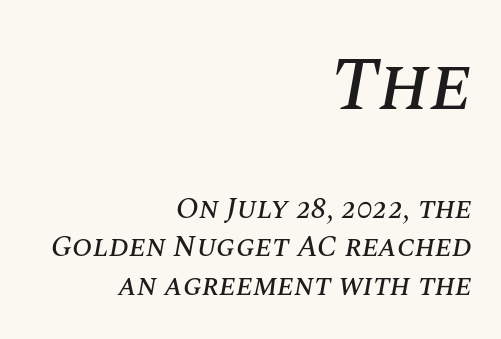
Q: Is the text italic (slanted)? A: Yes, it leans right by about 10 degrees.
Q: Is the text underlined? A: No.
Q: How is the paragraph aligned? A: Right-aligned.
Q: Is the spacing between letters normal or unusually wide? A: Normal.
Q: Is the spacing between lines tight, normal or loose? A: Normal.
Q: Which block of text is set in a larger size, the first (top) or the second (bottom)? A: The first (top) one.
Q: Width (condensed, normal, or wide)? A: Normal.
Q: Stroke contrast? A: Medium.
Q: x-height? A: Large.
Q: Monospaced? A: No.
